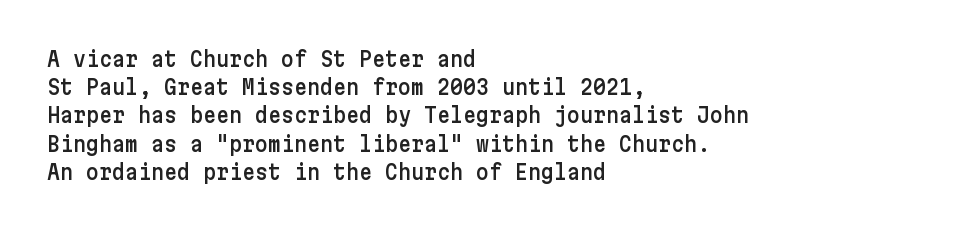
Quick note: interline space is typical. Layout note: lines flush left. The tracking reads as untouched default to a designer's eye. The passage shown is not underscored anywhere. The type sits square on the baseline with zero lean.
